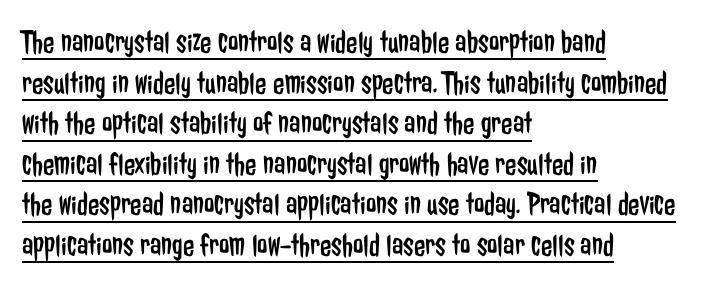
Q: Is the text bold? A: No.
Q: Is the text italic (slanted)? A: No, it is upright.
Q: Is the typeface a serif or a sans-serif typeface? A: Sans-serif.
Q: Is the text underlined? A: Yes.
Q: How is the paragraph aligned? A: Left-aligned.
Q: Is the spacing between letters normal or unusually wide? A: Normal.
Q: Width (condensed, normal, or wide)? A: Condensed.
Q: Stroke contrast? A: Low.
Q: x-height? A: Medium.
Q: Monospaced? A: No.
